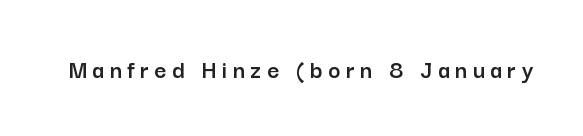
A clean baseline with only descenders dipping below it. Ascenders rise straight up at ninety degrees. The type is letterspaced generously, with wide tracking.
